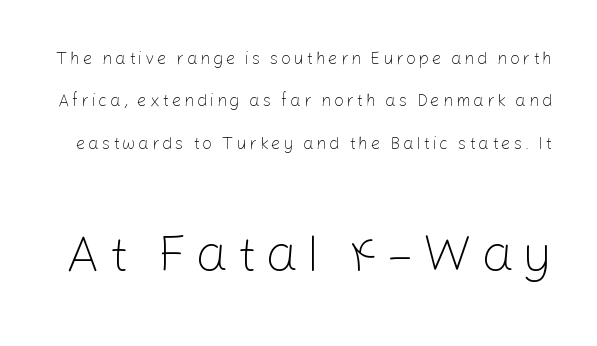
Q: Is the text bold? A: No.
Q: Is the text italic (slanted)? A: No, it is upright.
Q: Is the typeface a serif or a sans-serif typeface? A: Sans-serif.
Q: Is the text underlined? A: No.
Q: Is the spacing between lines tight, normal or loose? A: Loose.
Q: Which block of text is set in a larger size, the first (top) or the second (bottom)? A: The second (bottom) one.
Q: Width (condensed, normal, or wide)? A: Normal.
Q: Stroke contrast? A: Low.
Q: x-height? A: Medium.
Q: Monospaced? A: No.
